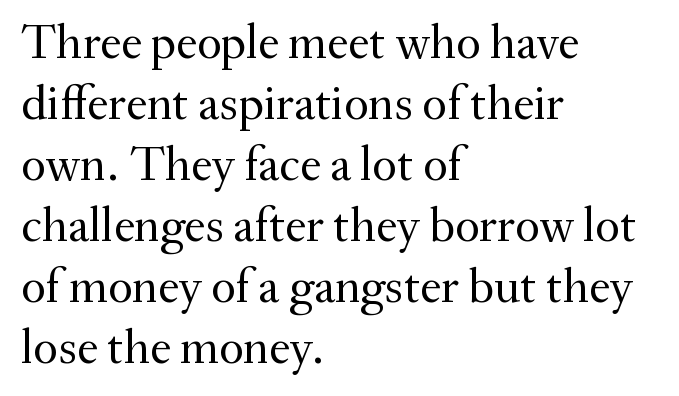
Summary of vertical rhythm: regular, with standard interline spacing. These lines keep a tight, regular rhythm from letter to letter. Does the copy run flush right? No — it runs flush left. Is the stroke heavy? The answer is a plain regular-or-lighter. Is this a fixed-width face? No — the glyphs have proportional, varying widths. Nobody drew a line under any word here.
